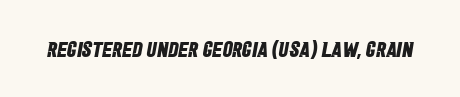
Q: Is the text bold? A: Yes.
Q: Is the text underlined? A: No.
Q: Is the spacing between letters normal or unusually wide? A: Normal.
